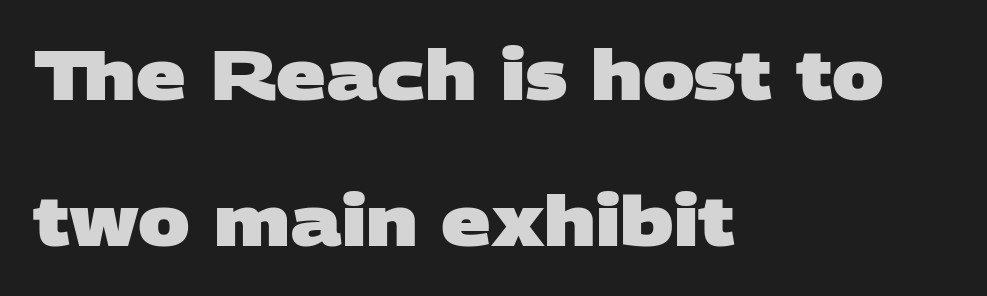
The image shows 69 px heavy, wide sans-serif type; set left-aligned, loose line spacing (2.12x), normal letter spacing, not underlined; low stroke contrast and a large x-height.
